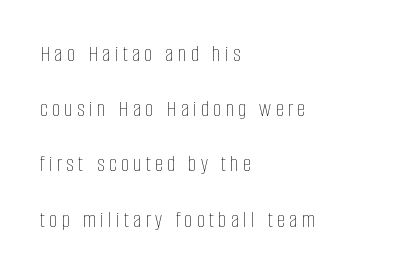
Q: Is the text bold? A: No.
Q: Is the text italic (slanted)? A: No, it is upright.
Q: Is the text underlined? A: No.
Q: How is the paragraph aligned? A: Left-aligned.
Q: Is the spacing between lines tight, normal or loose? A: Loose.
